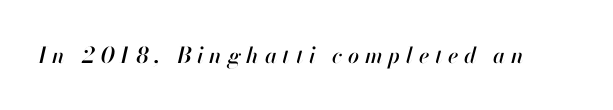
The image shows 22 px text type, italic (leaning right); set unusually wide letter spacing (+0.26 em), not underlined.
